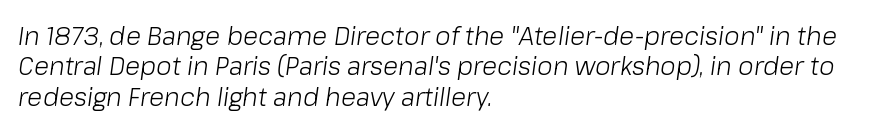
{"italic": "yes", "lean": "right", "slant_degrees": 8, "bold": "no", "underline": "no", "align": "left", "line_spacing_ratio": 1.22, "letter_spacing": "normal", "letter_spacing_em": 0.0, "glyph_px": 25}
